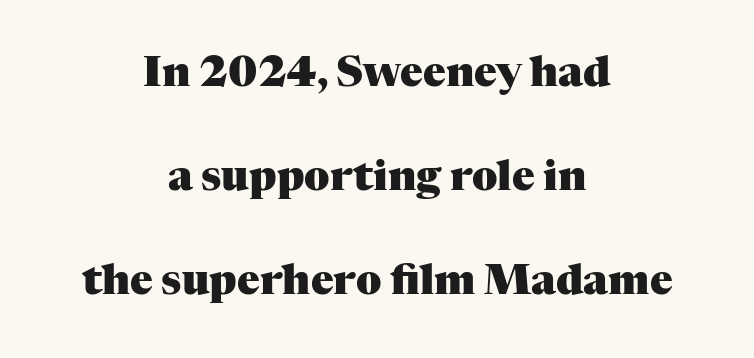
{"serif": "yes", "italic": "no", "bold": "yes", "weight": "heavy", "width": "normal", "stroke_contrast": "medium", "x_height": "medium", "monospaced": "no", "underline": "no", "align": "center", "line_spacing": "loose", "line_spacing_ratio": 2.48, "letter_spacing": "normal", "letter_spacing_em": 0.0, "glyph_px": 42}
